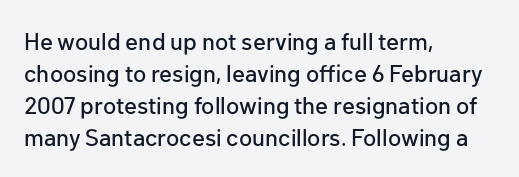
The image shows 24 px text type, upright; set left-aligned, normal line spacing (1.34x), normal letter spacing, not underlined.
